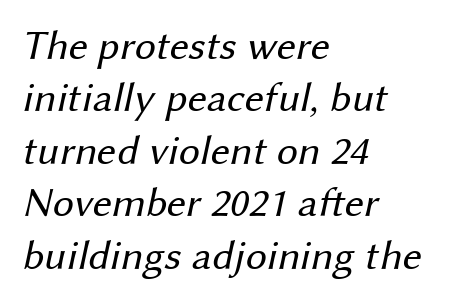
{"serif": "no", "bold": "no", "weight": "regular", "width": "normal", "stroke_contrast": "medium", "x_height": "medium", "monospaced": "no", "underline": "no", "align": "left", "line_spacing": "normal", "line_spacing_ratio": 1.25, "letter_spacing": "normal", "letter_spacing_em": 0.0, "glyph_px": 42}
